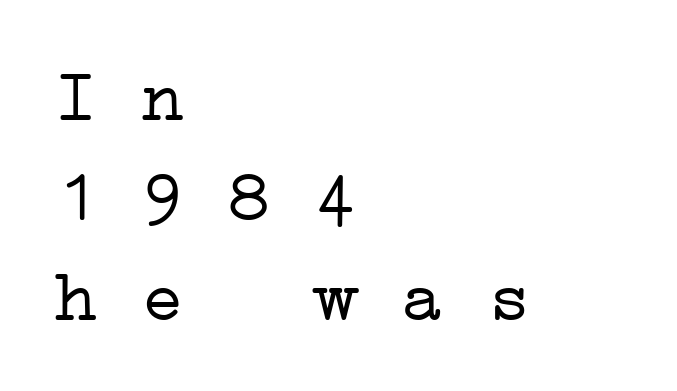
The image shows 72 px light, wide serif type, monospaced; set left-aligned, normal line spacing (1.39x), normal letter spacing, not underlined; low stroke contrast and a medium x-height.
